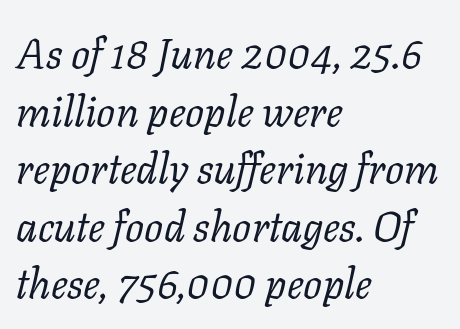
The image shows 42 px regular-weight serif type, italic (leaning right); set left-aligned, normal line spacing (1.37x), normal letter spacing, not underlined; low stroke contrast and a medium x-height.
